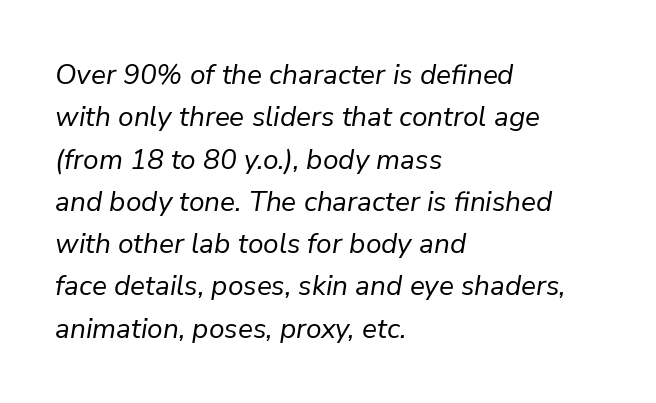
The image shows 28 px regular-weight type, italic (leaning right); set left-aligned, normal line spacing (1.51x), normal letter spacing, not underlined; low stroke contrast and a medium x-height.
